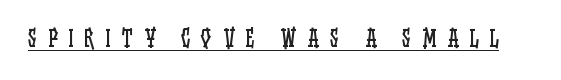
Q: Is the text bold? A: No.
Q: Is the text italic (slanted)? A: No, it is upright.
Q: Is the text underlined? A: Yes.
Q: Is the spacing between letters normal or unusually wide? A: Unusually wide.
